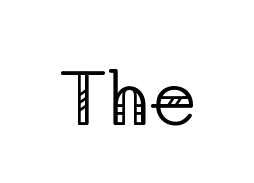
Q: Is the text bold? A: No.
Q: Is the text italic (slanted)? A: No, it is upright.
Q: Is the typeface a serif or a sans-serif typeface? A: Serif.
Q: Is the text underlined? A: No.
Q: How is the paragraph aligned? A: Centered.
Q: Is the spacing between letters normal or unusually wide? A: Normal.
Q: Width (condensed, normal, or wide)? A: Normal.
Q: Stroke contrast? A: Low.
Q: x-height? A: Medium.
Q: Monospaced? A: No.
